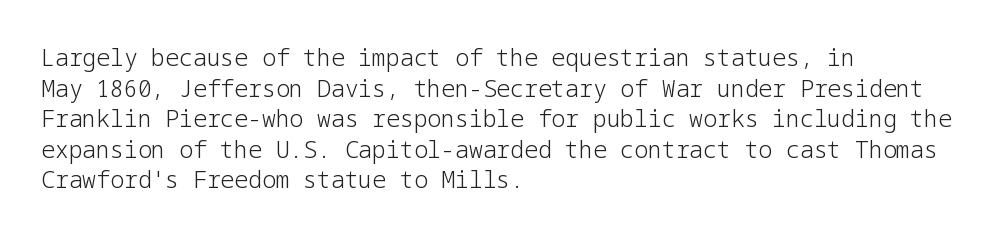
Q: Is the text bold? A: No.
Q: Is the text italic (slanted)? A: No, it is upright.
Q: Is the text underlined? A: No.
Q: How is the paragraph aligned? A: Left-aligned.
Q: Is the spacing between letters normal or unusually wide? A: Normal.
Q: Is the spacing between lines tight, normal or loose? A: Normal.
